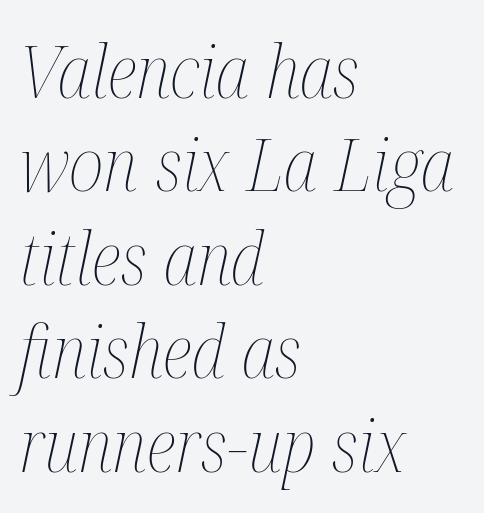
On a weight scale, this lands at 450 or below. Tall strokes in this sample are angled rather than plumb. Glance below the letters and you will spot only blank space. Does the copy run flush right? No — it runs flush left. Leading: standard. Varying glyph widths throughout — classic text-font behaviour.
